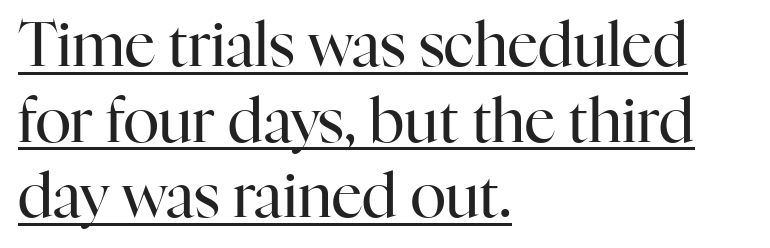
Successive baselines arrive at the customary interval. This sample has the flowing, uneven cadence of proportional lettering. Regarding serifs, this sample has them. One-word summary of the alignment: left. This sample carries an underscore along the baseline area. The letters sit at their default tracking, neither squeezed nor spread.
